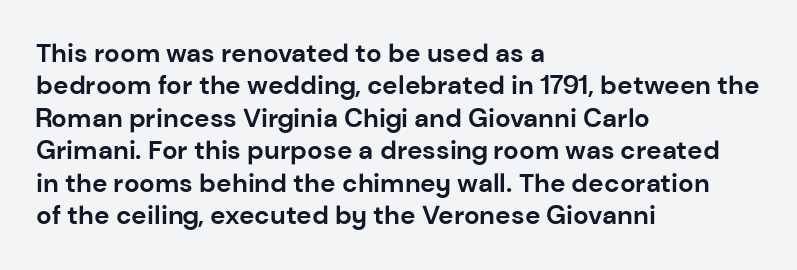
{"italic": "no", "bold": "yes", "underline": "no", "align": "left", "line_spacing": "normal", "line_spacing_ratio": 1.25, "letter_spacing": "normal", "letter_spacing_em": 0.0, "glyph_px": 26}
